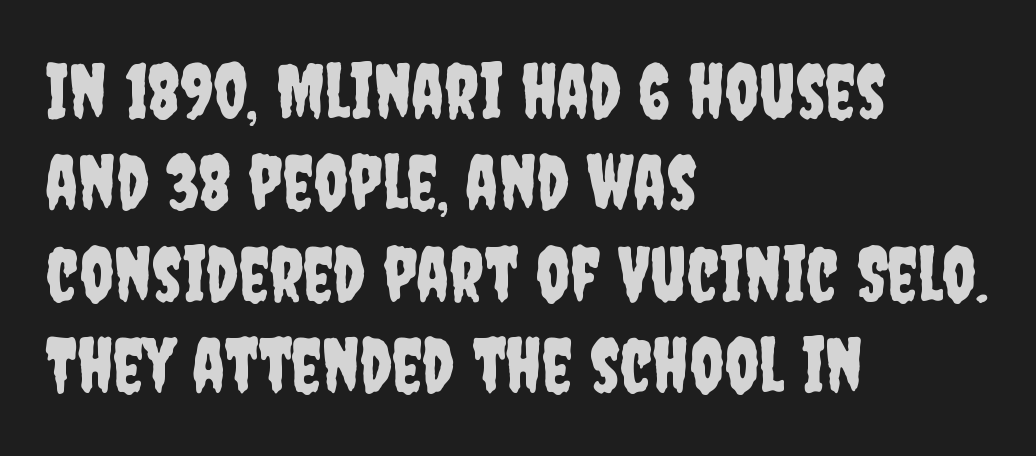
The image shows 75 px condensed sans-serif type, upright; set left-aligned, line spacing 1.22x, normal letter spacing, not underlined; low stroke contrast and a large x-height.
